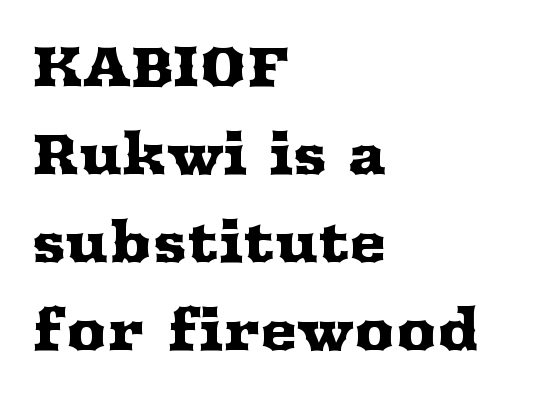
Nobody touched the tracking dial on this one. Reading down the block, your eye returns to a fixed left position each line. Note the varied advance widths — an 'i' is clearly narrower than an 'm'. Bare-footed words on every line.
